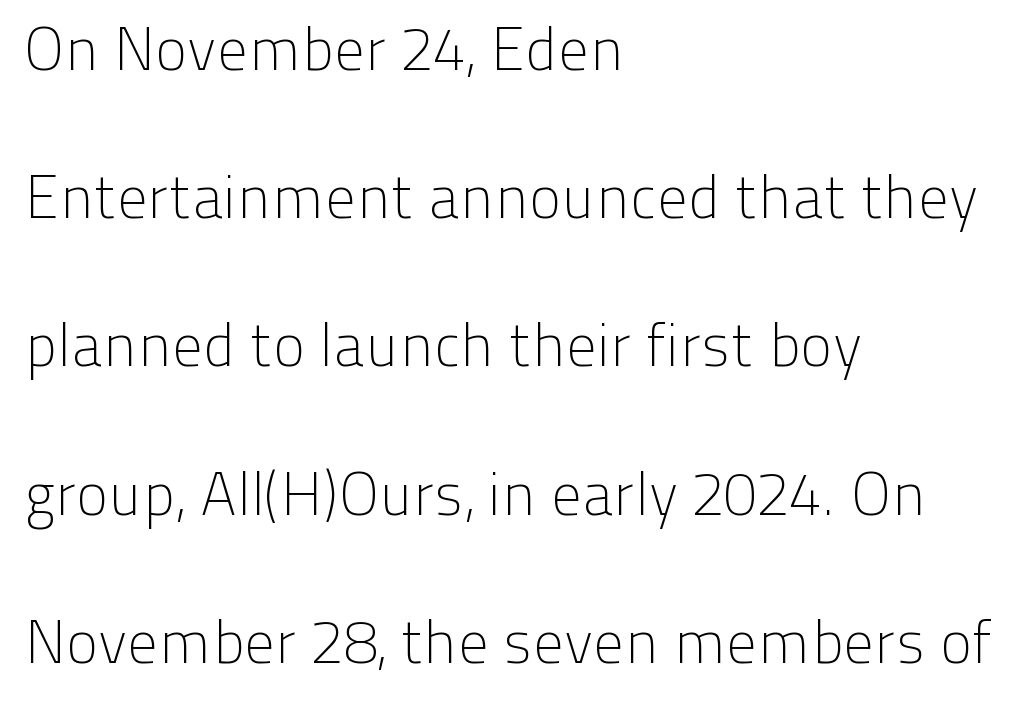
Q: Is the text bold? A: No.
Q: Is the text italic (slanted)? A: No, it is upright.
Q: Is the typeface a serif or a sans-serif typeface? A: Sans-serif.
Q: Is the text underlined? A: No.
Q: How is the paragraph aligned? A: Left-aligned.
Q: Is the spacing between letters normal or unusually wide? A: Normal.
Q: Is the spacing between lines tight, normal or loose? A: Loose.
Q: Width (condensed, normal, or wide)? A: Normal.
Q: Stroke contrast? A: Low.
Q: x-height? A: Medium.
Q: Monospaced? A: No.
